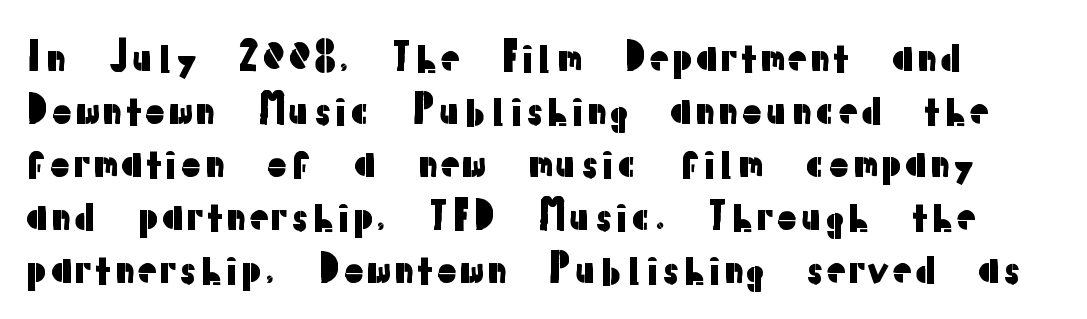
{"serif": "no", "italic": "no", "width": "normal", "stroke_contrast": "low", "x_height": "medium", "monospaced": "no", "underline": "no", "line_spacing": "normal", "line_spacing_ratio": 1.36, "letter_spacing": "normal", "letter_spacing_em": 0.0, "glyph_px": 39}
